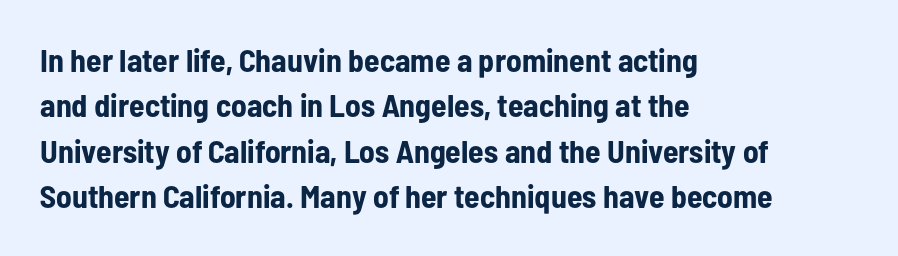
Reading down the column, the eye jumps a familiar distance to each next line. A typesetter would label this face a sans. Letters rest on an invisible, unmarked baseline. Does extra space separate the letters? No, they use regular spacing. Quick note: not italic, upright. Think of a printed novel: that variable character pitch is what you see here.
